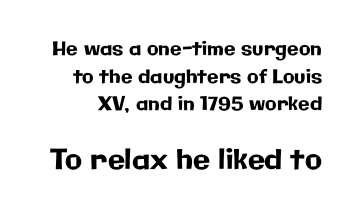
{"serif": "no", "italic": "no", "width": "normal", "stroke_contrast": "low", "x_height": "medium", "monospaced": "no", "underline": "no", "line_spacing": "normal", "line_spacing_ratio": 1.45, "letter_spacing": "normal", "letter_spacing_em": 0.0, "larger_block": "second", "size_ratio": 1.47, "glyph_px": 28}
